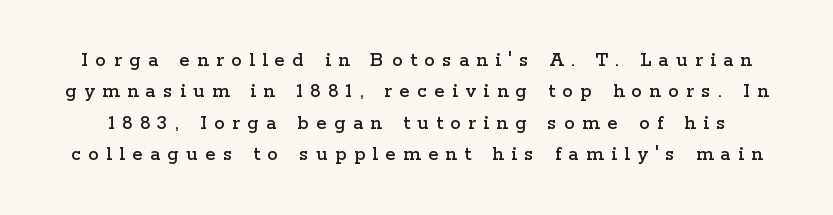
The image shows 21 px text type, upright; set normal line spacing (1.49x), unusually wide letter spacing (+0.36 em), not underlined.
